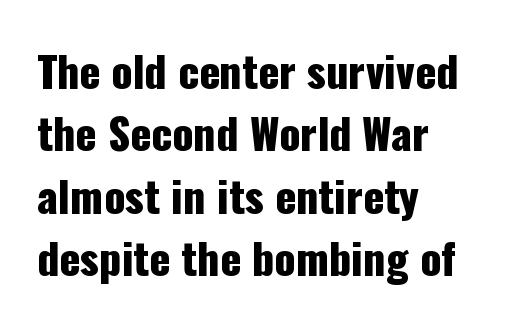
Successive baselines arrive at the customary interval. Quick note: not italic, upright. This rendering uses left alignment, leaving the right contour irregular. The passage shown has conventional tracking throughout. A typesetter would label this face a sans. Here the designer chose a conventional face with non-uniform glyph widths.
